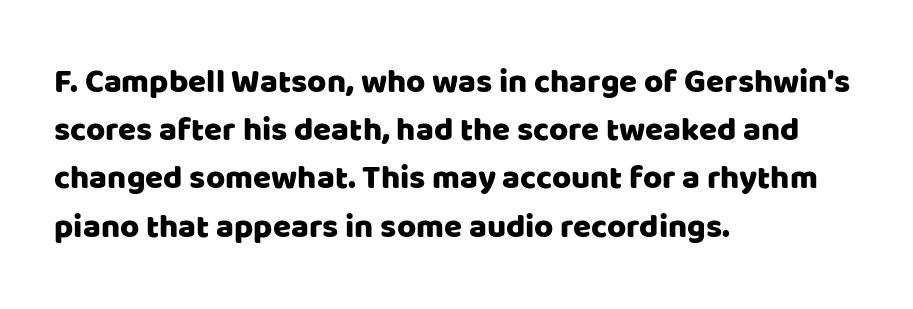
The baseline area is clear. The gaps between neighbouring characters are ordinary and unremarkable. Are there feet on the stems? There aren't — it's a sans. The passage shown is typed in a proportional face where columns would drift.
